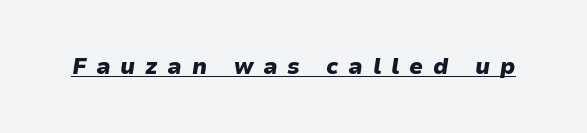
The image shows 22 px bold type, italic (leaning right); set unusually wide letter spacing (+0.44 em), underlined.
